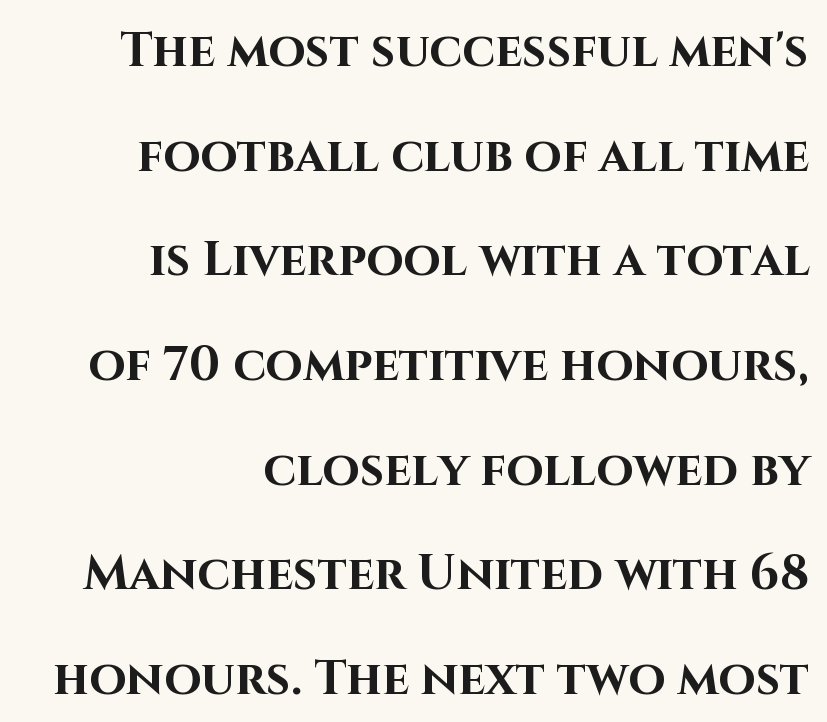
{"serif": "no", "italic": "no", "bold": "yes", "weight": "bold", "width": "normal", "stroke_contrast": "high", "x_height": "large", "monospaced": "no", "underline": "no", "align": "right", "line_spacing": "loose", "line_spacing_ratio": 2.18, "letter_spacing": "normal", "letter_spacing_em": 0.0, "glyph_px": 48}
